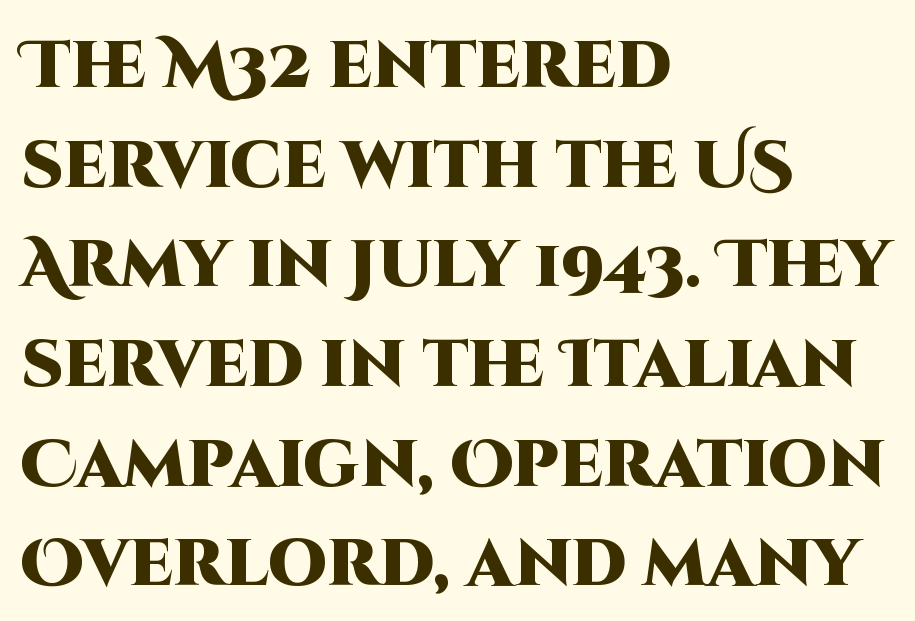
Q: Is the text bold? A: Yes.
Q: Is the text italic (slanted)? A: No, it is upright.
Q: Is the typeface a serif or a sans-serif typeface? A: Sans-serif.
Q: Is the text underlined? A: No.
Q: How is the paragraph aligned? A: Left-aligned.
Q: Is the spacing between letters normal or unusually wide? A: Normal.
Q: Is the spacing between lines tight, normal or loose? A: Normal.
Q: Width (condensed, normal, or wide)? A: Normal.
Q: Stroke contrast? A: High.
Q: x-height? A: Large.
Q: Monospaced? A: No.
